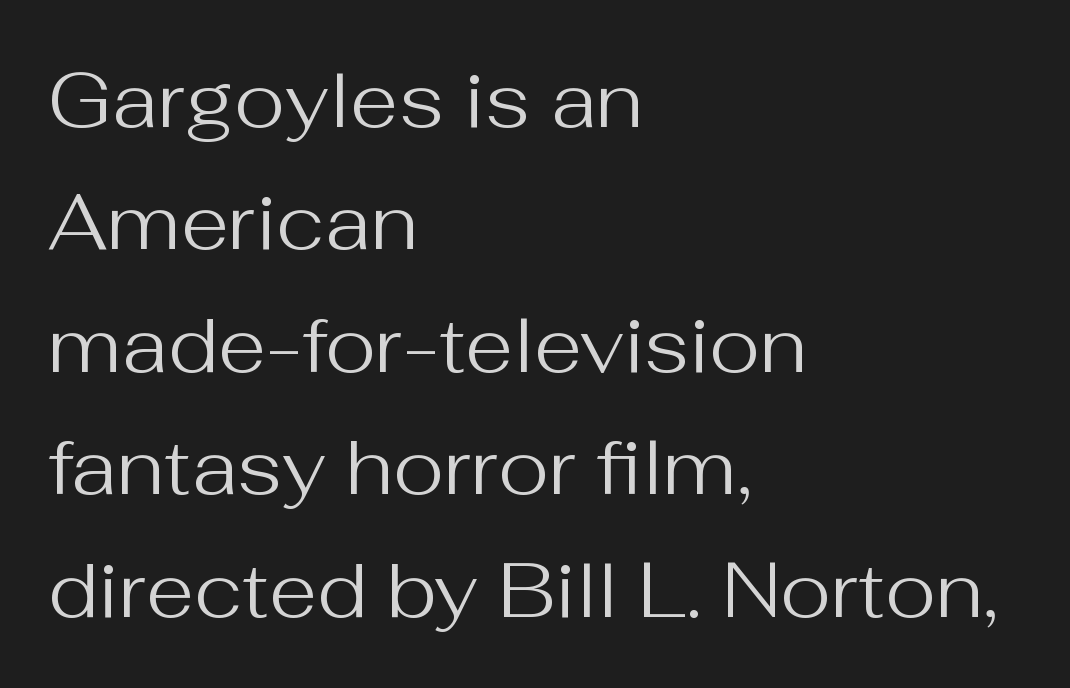
The image shows 78 px regular-weight sans-serif type, upright; set left-aligned, normal line spacing (1.57x), normal letter spacing, not underlined; medium stroke contrast and a medium x-height.
